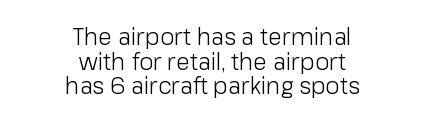
No letter is thick-stroked: the sample isn't bold. Does extra space separate the letters? No, they use regular spacing. The paragraph shown floats in the horizontal middle. Is there any slant? The stems are plumb. Rule under the text: the space is simply empty.
